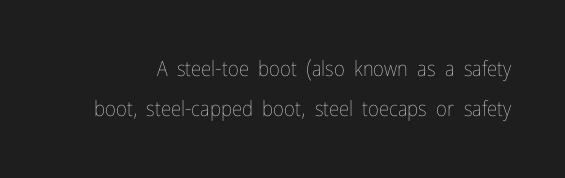
Clear beneath every line of the passage. Line spacing here is loose. The passage shown is not bold in any degree. The letters sit at their default tracking, neither squeezed nor spread.
